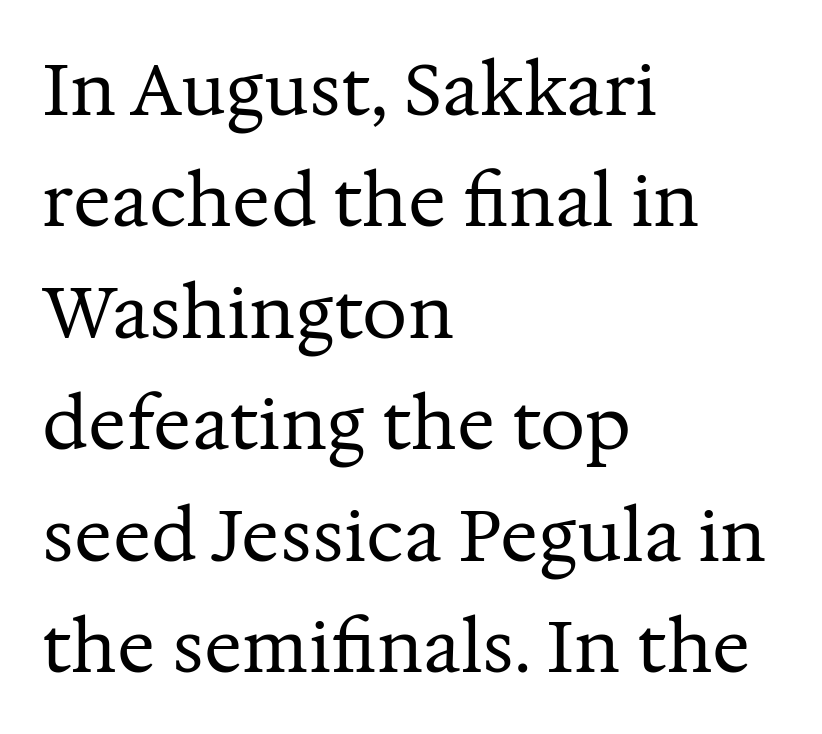
Q: Is the text bold? A: No.
Q: Is the text italic (slanted)? A: No, it is upright.
Q: Is the typeface a serif or a sans-serif typeface? A: Serif.
Q: Is the text underlined? A: No.
Q: How is the paragraph aligned? A: Left-aligned.
Q: Is the spacing between letters normal or unusually wide? A: Normal.
Q: Is the spacing between lines tight, normal or loose? A: Normal.
Q: Width (condensed, normal, or wide)? A: Normal.
Q: Stroke contrast? A: Medium.
Q: x-height? A: Medium.
Q: Monospaced? A: No.
